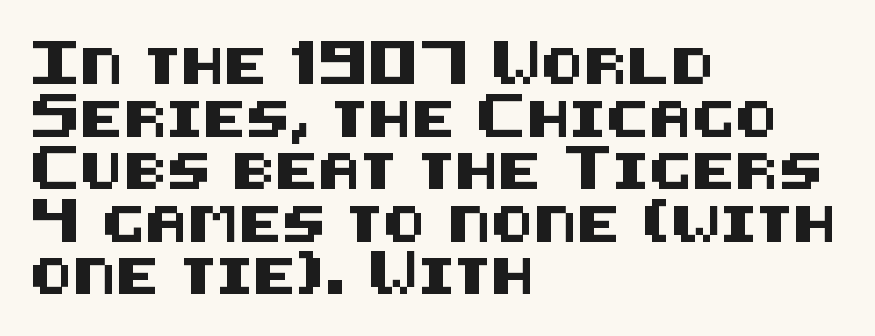
{"serif": "no", "italic": "no", "width": "normal", "stroke_contrast": "medium", "x_height": "large", "underline": "no", "align": "left", "line_spacing": "normal", "line_spacing_ratio": 1.46, "letter_spacing": "normal", "letter_spacing_em": 0.0, "glyph_px": 36}
